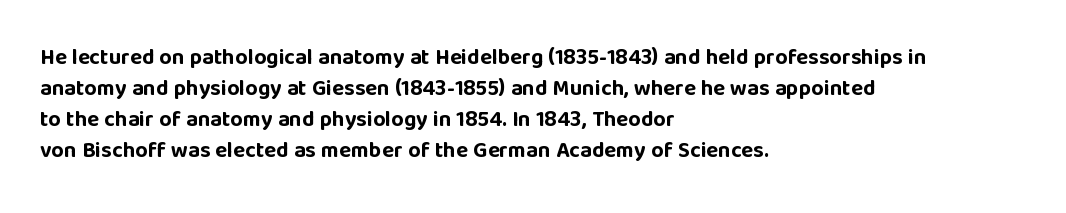
The image shows 22 px bold type, upright; set left-aligned, normal line spacing (1.41x), normal letter spacing, not underlined.
